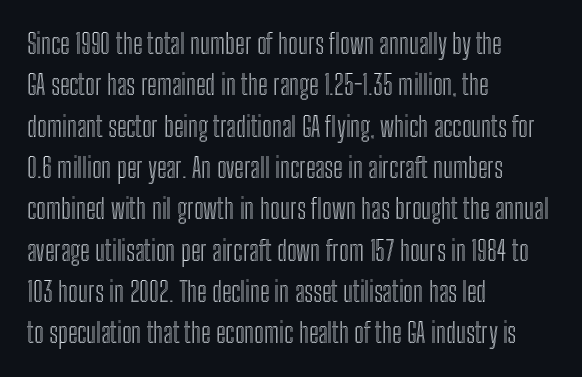
Q: Is the text italic (slanted)? A: No, it is upright.
Q: Is the text underlined? A: No.
Q: How is the paragraph aligned? A: Left-aligned.
Q: Is the spacing between letters normal or unusually wide? A: Normal.
Q: Is the spacing between lines tight, normal or loose? A: Normal.
